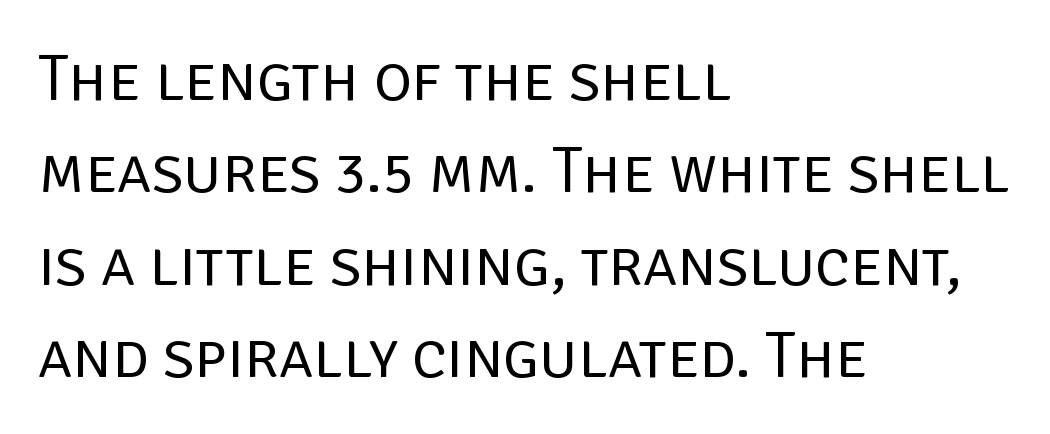
The font family rendered here belongs to the sans-serif group. Casual observation: everything's shoved over to the left. Vertically, the passage feels balanced, rows spaced as you'd expect. Do the characters align in a grid? No, the font is proportional. The typeface has the unassuming heft of standard copy or less. The letters stand upright; this is a roman face.
